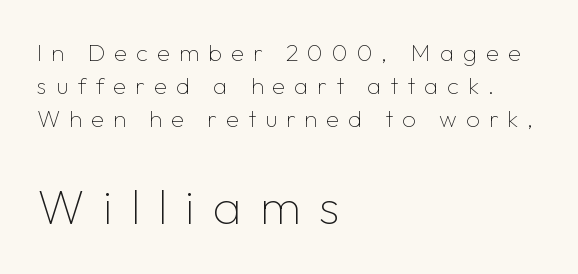
{"serif": "no", "italic": "no", "bold": "no", "weight": "thin", "width": "normal", "stroke_contrast": "low", "x_height": "medium", "monospaced": "no", "underline": "no", "align": "left", "line_spacing": "normal", "line_spacing_ratio": 1.37, "letter_spacing": "wide", "letter_spacing_em": 0.37, "larger_block": "second", "size_ratio": 2.04, "glyph_px": 49}
